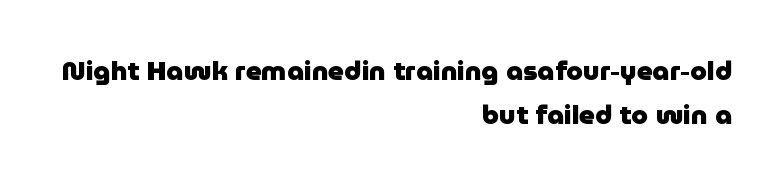
{"italic": "no", "bold": "yes", "underline": "no", "align": "right", "line_spacing": "normal", "line_spacing_ratio": 1.62, "letter_spacing": "normal", "letter_spacing_em": 0.0, "glyph_px": 27}
